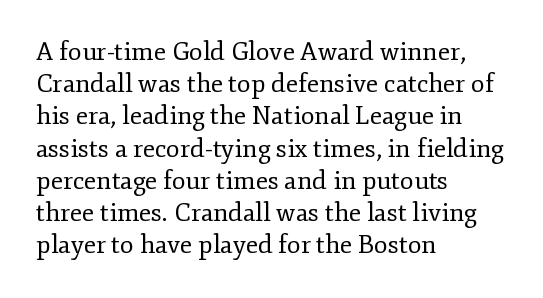
These lines keep a tight, regular rhythm from letter to letter. This sample is left-justified, so line endings fall wherever the words run out. The space between consecutive lines is moderate. Do the letters lean? They stand straight. The passage shown is not underscored anywhere. Stems and bowls with no extra thickness — not bold.
